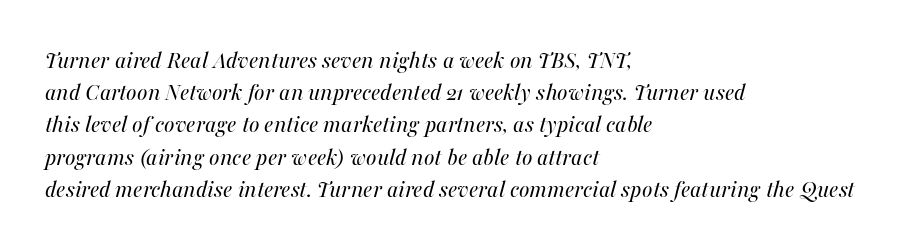
Q: Is the text bold? A: No.
Q: Is the text italic (slanted)? A: Yes, it leans right by about 16 degrees.
Q: Is the text underlined? A: No.
Q: How is the paragraph aligned? A: Left-aligned.
Q: Is the spacing between letters normal or unusually wide? A: Normal.
Q: Is the spacing between lines tight, normal or loose? A: Normal.
